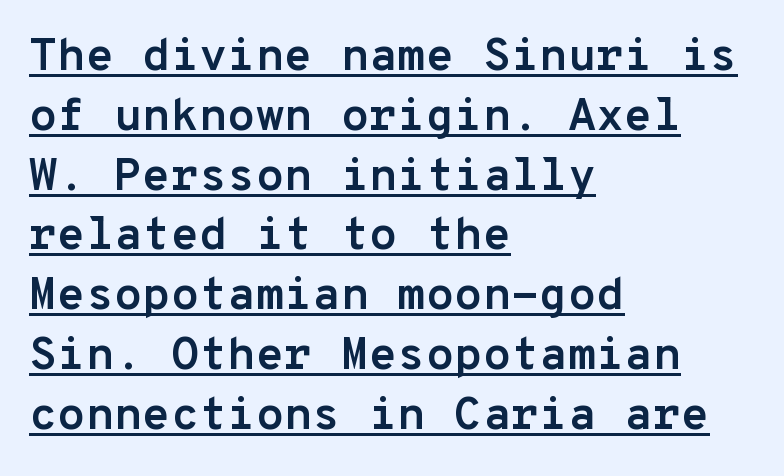
This sample is left-justified, so line endings fall wherever the words run out. Somebody hit Ctrl+U on this one — the words are underlined. There is no visible air inserted between adjacent glyphs. Reading down the column, the eye jumps a familiar distance to each next line. Looks like terminal output: every glyph gets an equal slot.
